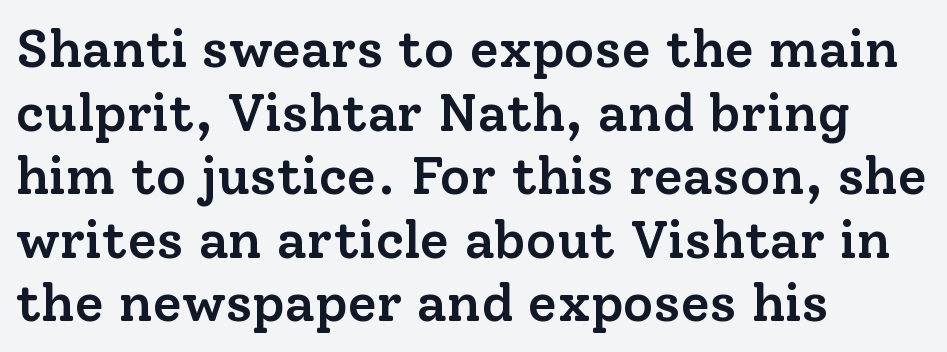
{"serif": "yes", "italic": "no", "bold": "semi", "weight": "semibold", "width": "normal", "stroke_contrast": "low", "x_height": "medium", "monospaced": "no", "underline": "no", "align": "left", "line_spacing_ratio": 1.2, "letter_spacing": "normal", "letter_spacing_em": 0.0, "glyph_px": 53}
